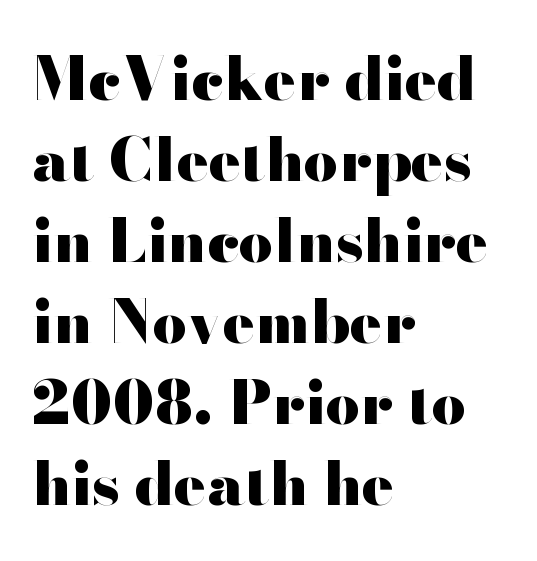
{"serif": "no", "italic": "no", "bold": "yes", "weight": "heavy", "width": "wide", "stroke_contrast": "high", "x_height": "small", "monospaced": "no", "underline": "no", "align": "left", "line_spacing": "normal", "line_spacing_ratio": 1.35, "letter_spacing": "normal", "letter_spacing_em": 0.0, "glyph_px": 60}
